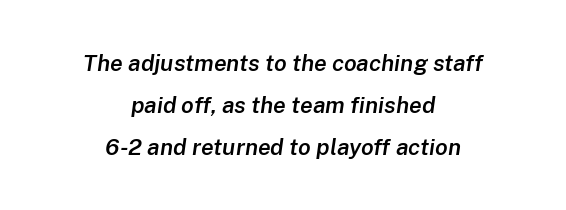
Slant detected: the letters are inclined. Slightly chunky letters — semibold, I'd say, not full bold. Visually the block forms a symmetrical silhouette, jagged on both flanks. A clean baseline with only descenders dipping below it.
